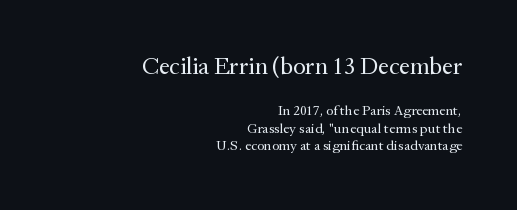
Check the space under the baseline: it is left empty. Vertical spacing — default. Is this a heavy cut? Hardly; it is regular or lighter. Each line ends at the same right margin while the left side varies. Does the bottom block carry the larger type? No, the top block does. Posture: straight, roman, zero tilt.
